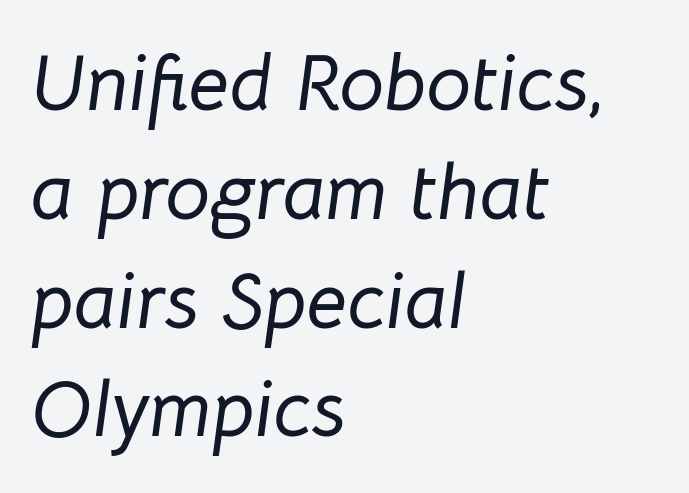
{"italic": "yes", "lean": "right", "slant_degrees": 8, "width": "normal", "stroke_contrast": "low", "x_height": "medium", "monospaced": "no", "underline": "no", "align": "left", "line_spacing": "normal", "line_spacing_ratio": 1.36, "letter_spacing": "normal", "letter_spacing_em": 0.0, "glyph_px": 80}
